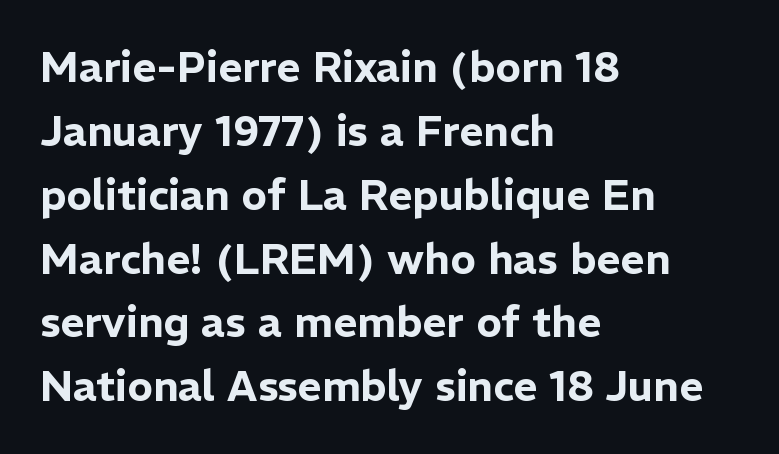
{"serif": "no", "italic": "no", "width": "normal", "stroke_contrast": "low", "x_height": "medium", "monospaced": "no", "underline": "no", "align": "left", "line_spacing": "normal", "line_spacing_ratio": 1.52, "letter_spacing": "normal", "letter_spacing_em": 0.0, "glyph_px": 42}
